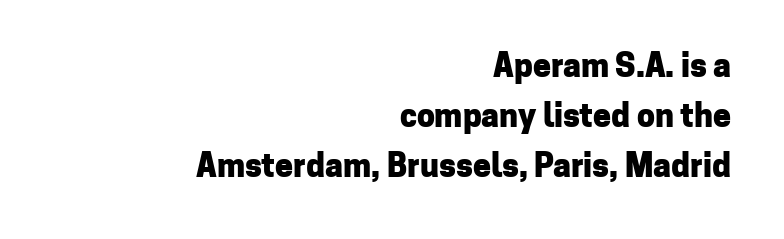
The image shows 32 px heavy sans-serif type, upright; set right-aligned, normal line spacing (1.57x), normal letter spacing, not underlined; low stroke contrast and a medium x-height.
